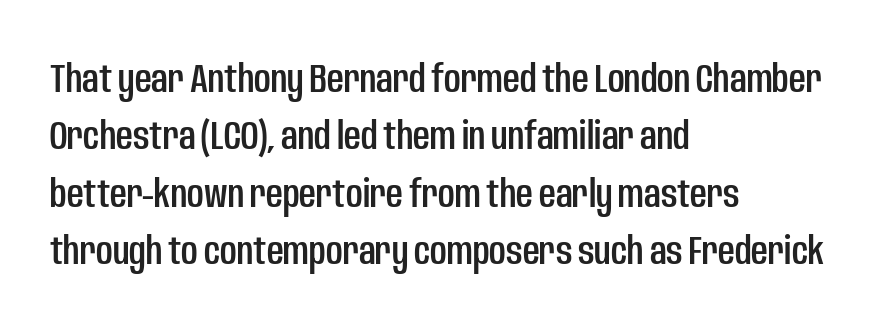
Q: Is the text italic (slanted)? A: No, it is upright.
Q: Is the typeface a serif or a sans-serif typeface? A: Sans-serif.
Q: Is the text underlined? A: No.
Q: How is the paragraph aligned? A: Left-aligned.
Q: Is the spacing between letters normal or unusually wide? A: Normal.
Q: Is the spacing between lines tight, normal or loose? A: Normal.
Q: Width (condensed, normal, or wide)? A: Condensed.
Q: Stroke contrast? A: Low.
Q: x-height? A: Large.
Q: Monospaced? A: No.
